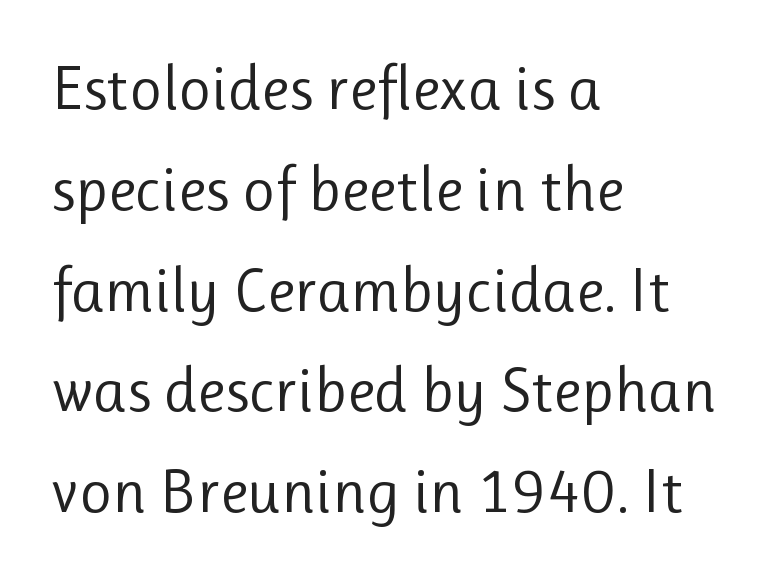
Q: Is the text bold? A: No.
Q: Is the text italic (slanted)? A: No, it is upright.
Q: Is the typeface a serif or a sans-serif typeface? A: Sans-serif.
Q: Is the text underlined? A: No.
Q: How is the paragraph aligned? A: Left-aligned.
Q: Is the spacing between letters normal or unusually wide? A: Normal.
Q: Is the spacing between lines tight, normal or loose? A: Normal.
Q: Width (condensed, normal, or wide)? A: Normal.
Q: Stroke contrast? A: Low.
Q: x-height? A: Medium.
Q: Monospaced? A: No.
